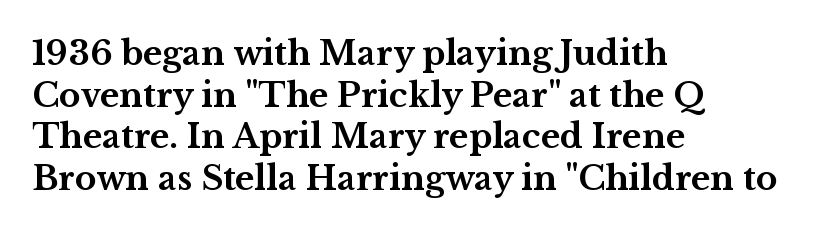
Q: Is the text bold? A: Yes.
Q: Is the text italic (slanted)? A: No, it is upright.
Q: Is the typeface a serif or a sans-serif typeface? A: Serif.
Q: Is the text underlined? A: No.
Q: How is the paragraph aligned? A: Left-aligned.
Q: Is the spacing between letters normal or unusually wide? A: Normal.
Q: Is the spacing between lines tight, normal or loose? A: Normal.
Q: Width (condensed, normal, or wide)? A: Wide.
Q: Stroke contrast? A: Medium.
Q: x-height? A: Medium.
Q: Monospaced? A: No.
